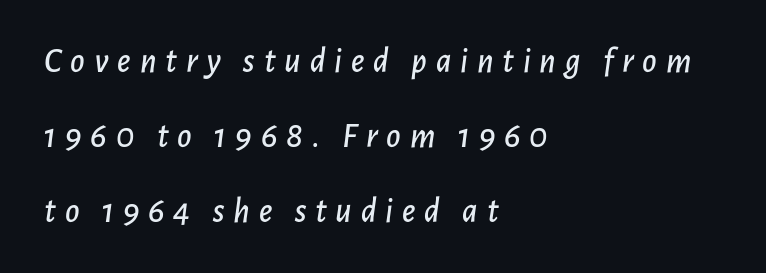
The image shows 35 px text type, italic (leaning right); set left-aligned, loose line spacing (2.14x), unusually wide letter spacing (+0.25 em), not underlined; low stroke contrast and a medium x-height.
